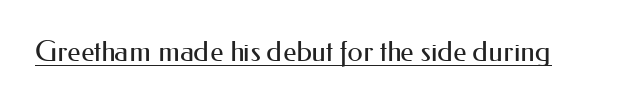
A typesetter would mark this as roman, not italic. Each line of the rendering has a horizontal stroke beneath the glyphs. Grotesque or geometric, the face here clearly has no serifs. This sample has the flowing, uneven cadence of proportional lettering. The line texture is even and compact thanks to regular tracking.
